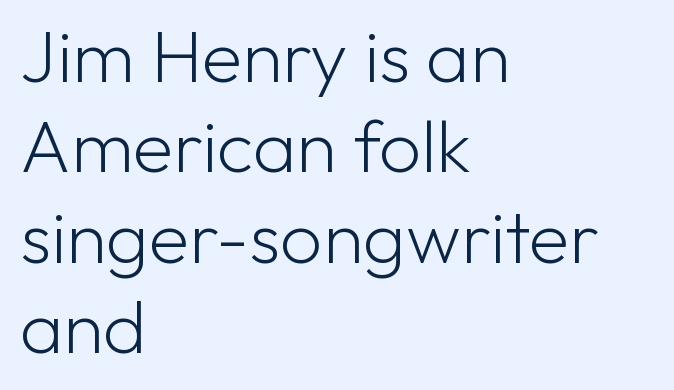
It's the straight-up-and-down kind of type. Stroke terminals: plain, sans-serif. Horizontally, the lines are justified to the leading edge only. On a weight scale, this lands at 450 or below.
